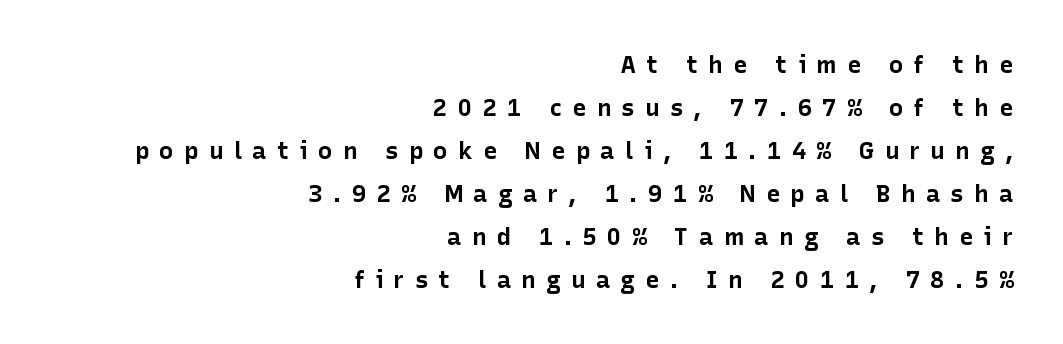
Q: Is the text bold? A: Yes.
Q: Is the text italic (slanted)? A: No, it is upright.
Q: Is the text underlined? A: No.
Q: How is the paragraph aligned? A: Right-aligned.
Q: Is the spacing between letters normal or unusually wide? A: Unusually wide.
